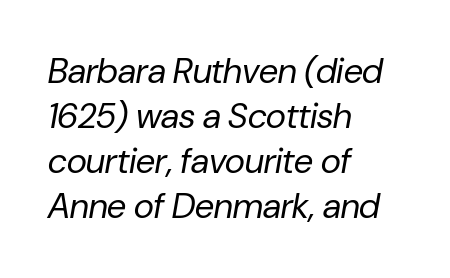
Words float on clear page, feet unadorned. A typesetter would call this proportional, since set widths differ per character. The lines in this sample share a left origin and differ only in where they stop. Is the type slanted? Yes — the strokes lean at a clear angle. Unbolded letterforms with no extra heft. This sample keeps an unexceptional amount of space between lines.
